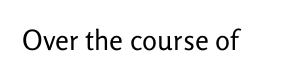
The image shows 28 px regular-weight sans-serif type, upright; set normal letter spacing, not underlined; low stroke contrast and a medium x-height.
